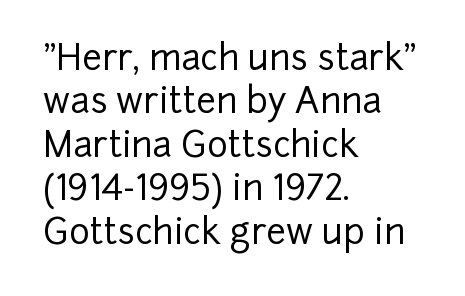
The paragraph shown leans on its left margin. The letters sit at their default tracking, neither squeezed nor spread. This is roman type, the default non-slanted kind. The letters advance in unequal steps, a hallmark of proportional type. Bare-footed words on every line. The type family on display is of the sans-serif kind.
